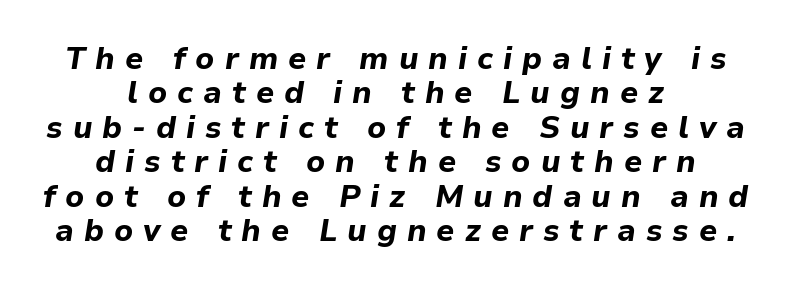
{"italic": "yes", "lean": "right", "slant_degrees": 9, "bold": "yes", "weight": "bold", "width": "normal", "stroke_contrast": "low", "x_height": "medium", "monospaced": "no", "underline": "no", "align": "center", "line_spacing": "tight", "line_spacing_ratio": 1.11, "letter_spacing": "wide", "letter_spacing_em": 0.32, "glyph_px": 31}
